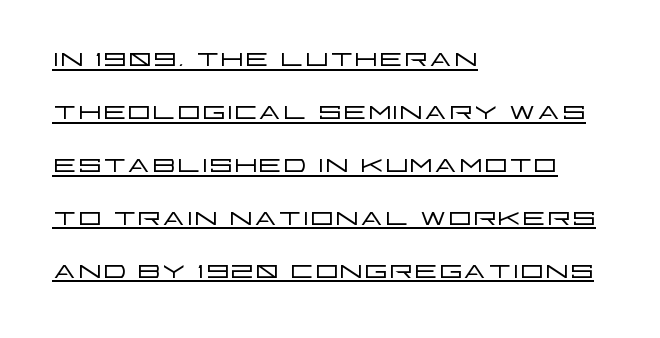
The image shows 37 px light, wide sans-serif type, upright; set left-aligned, normal line spacing (1.43x), normal letter spacing, underlined; low stroke contrast and a large x-height.
